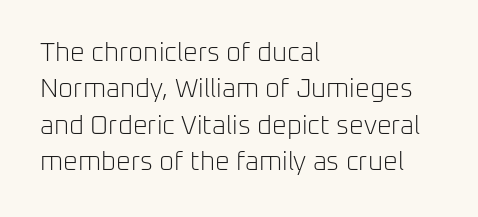
{"italic": "no", "bold": "no", "underline": "no", "align": "left", "line_spacing": "normal", "line_spacing_ratio": 1.4, "letter_spacing": "normal", "letter_spacing_em": 0.0, "glyph_px": 26}
